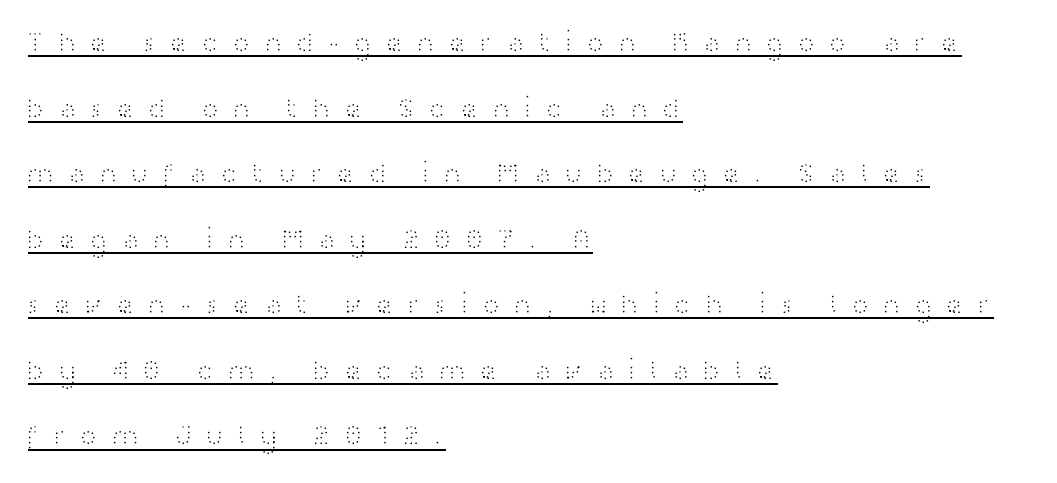
These glyphs show unthickened strokes, regular width or finer. One glance says open: line gaps are wider than usual. Typographically, this falls in the sans-serif category. There is plenty of visible air inserted between adjacent glyphs.
